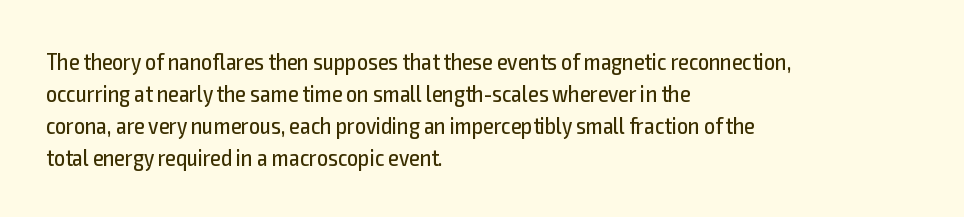
A bare baseline throughout the passage. Does the lettering tilt? It doesn't — this is upright. Leftover space on each line is placed entirely after the last word. Regarding leading, the lines here are spaced in the standard way. Inter-character spacing is left at the font's built-in metrics. Compared with a typical body face, this is equally light or lighter still.
